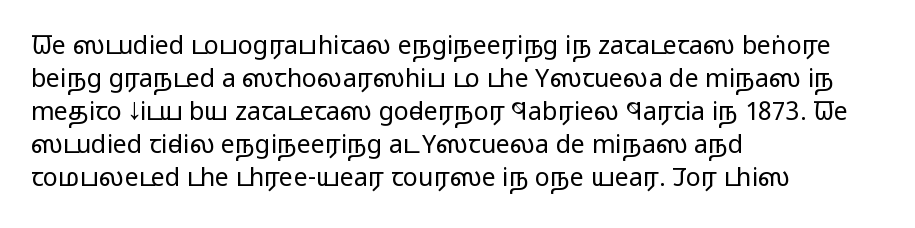
The setting favours the left margin, as ordinary paragraphs usually do. The letters stand upright; this is a roman face. Does the leading feel generous? No, just average. The passage shown has conventional tracking throughout. Each stroke keeps to a modest, everyday thickness or less.
